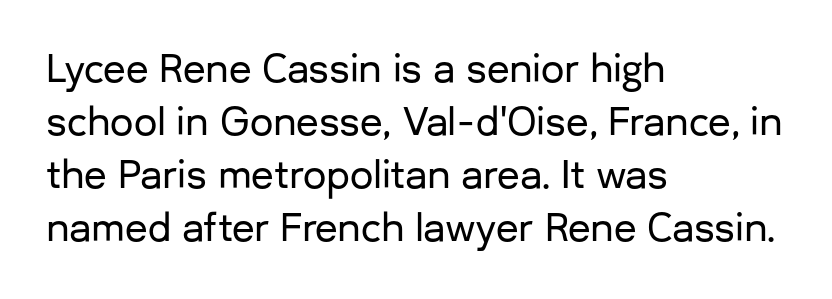
The gap between lines stays unmarked. This block has exactly the height ordinary leading produces. The face used here is proportionally spaced, like ordinary book or web type. This rendering employs a face without finishing strokes, i.e., a sans-serif. Posture: upright roman.
